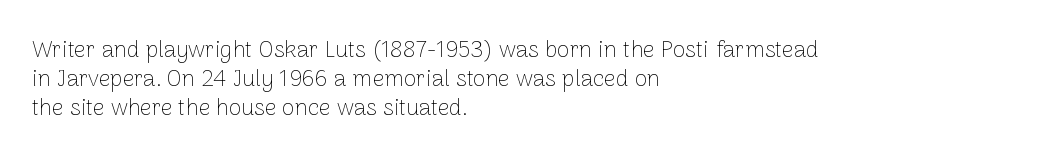
{"italic": "no", "bold": "no", "underline": "no", "align": "left", "line_spacing": "normal", "line_spacing_ratio": 1.27, "letter_spacing": "normal", "letter_spacing_em": 0.0, "glyph_px": 23}
